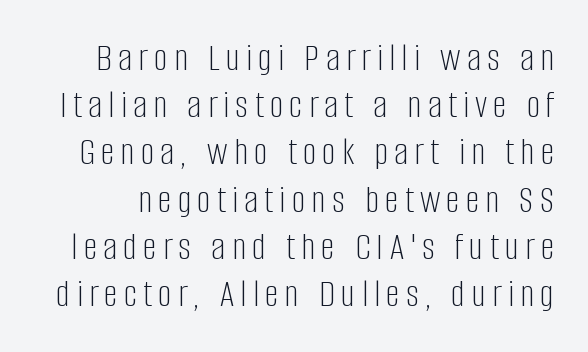
Regarding serifs, this sample does without them. Stroke thickness stays within the range of a standard reading face or lighter. This sample has the flowing, uneven cadence of proportional lettering. Unlike italic type, these characters show no tilt at all. The string is rendered with underlining switched off.
